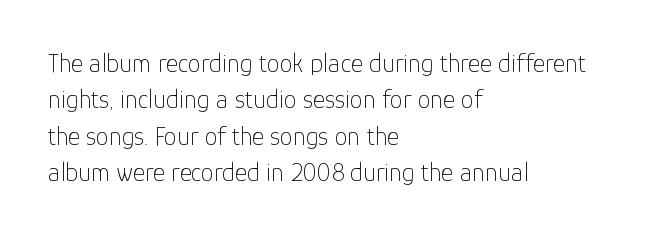
The image shows 26 px text type, upright; set left-aligned, normal line spacing (1.4x), normal letter spacing, not underlined.
